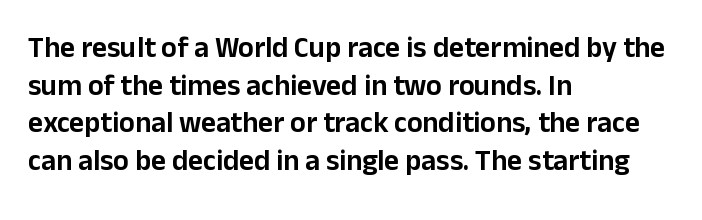
You could not count columns in this text — the font is proportionally spaced. The ragged edge is on the right, which tells us the setting is flush left. The typeface chosen for these lines omits serifs. Lines of text with bare space underneath.
